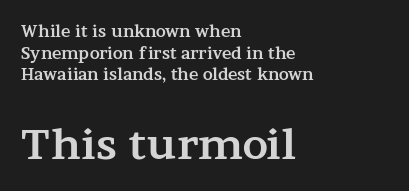
The image shows 41 px bold, wide serif type, upright; set left-aligned, normal line spacing (1.35x), normal letter spacing, not underlined; the second (bottom) block is 2.56x larger; medium stroke contrast and a medium x-height.
